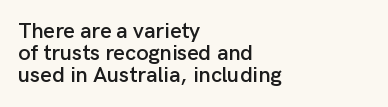
The image shows 22 px text type, upright; set left-aligned, tight line spacing (1.0x), normal letter spacing, not underlined.
